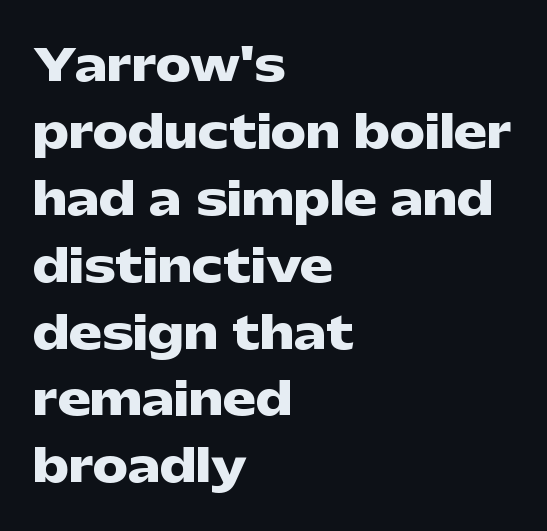
The image shows 44 px heavy, wide sans-serif type, upright; set left-aligned, normal line spacing (1.52x), normal letter spacing, not underlined; low stroke contrast and a medium x-height.
